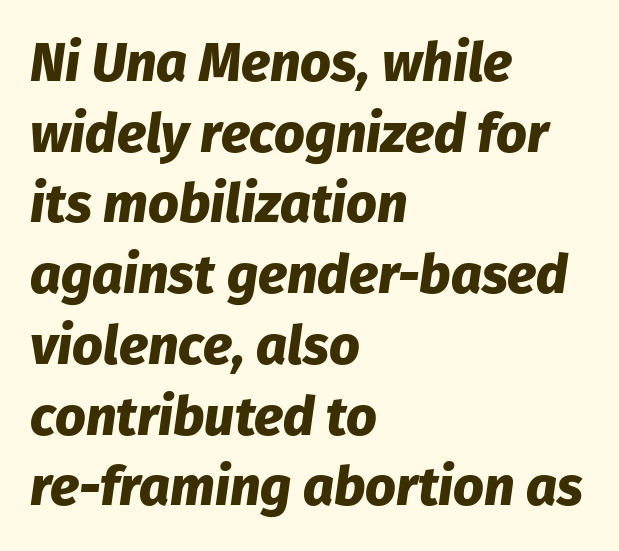
Q: Is the text bold? A: Yes.
Q: Is the text italic (slanted)? A: Yes, it leans right by about 8 degrees.
Q: Is the text underlined? A: No.
Q: How is the paragraph aligned? A: Left-aligned.
Q: Is the spacing between letters normal or unusually wide? A: Normal.
Q: Is the spacing between lines tight, normal or loose? A: Normal.
Q: Width (condensed, normal, or wide)? A: Normal.
Q: Stroke contrast? A: Low.
Q: x-height? A: Medium.
Q: Monospaced? A: No.
